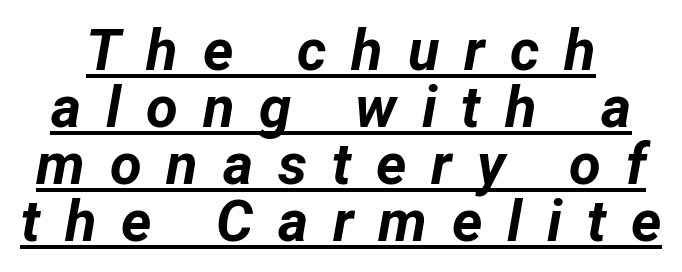
The image shows 58 px bold type, italic (leaning right); set tight line spacing (0.98x), unusually wide letter spacing (+0.43 em), underlined; low stroke contrast and a medium x-height.
